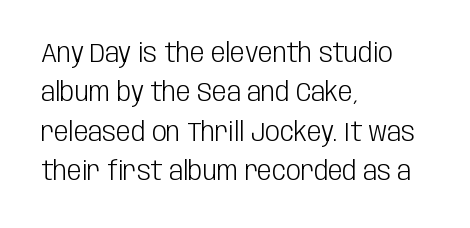
{"italic": "no", "bold": "no", "underline": "no", "align": "left", "line_spacing": "normal", "line_spacing_ratio": 1.51, "letter_spacing": "normal", "letter_spacing_em": 0.0, "glyph_px": 26}
